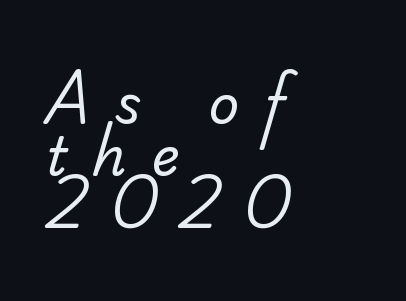
{"serif": "yes", "bold": "no", "weight": "regular", "width": "normal", "stroke_contrast": "low", "x_height": "small", "monospaced": "no", "underline": "no", "align": "left", "line_spacing": "tight", "line_spacing_ratio": 0.97, "letter_spacing": "wide", "letter_spacing_em": 0.45, "glyph_px": 54}
